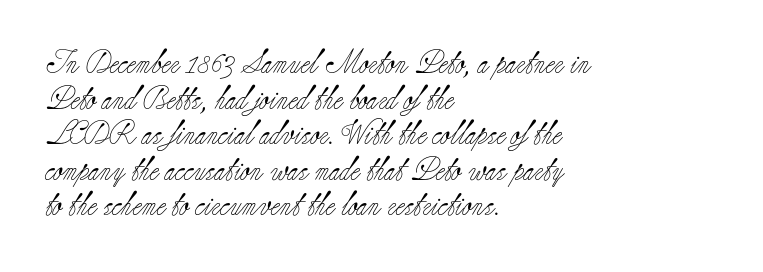
{"bold": "no", "underline": "no", "align": "left", "line_spacing": "normal", "line_spacing_ratio": 1.48, "letter_spacing": "normal", "letter_spacing_em": 0.0, "glyph_px": 24}
